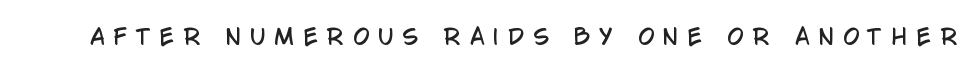
Compared with typical body copy, the letter spacing here is much looser. Just letters on the line, the space beneath them empty. Designer's note — italics off, roman on.
